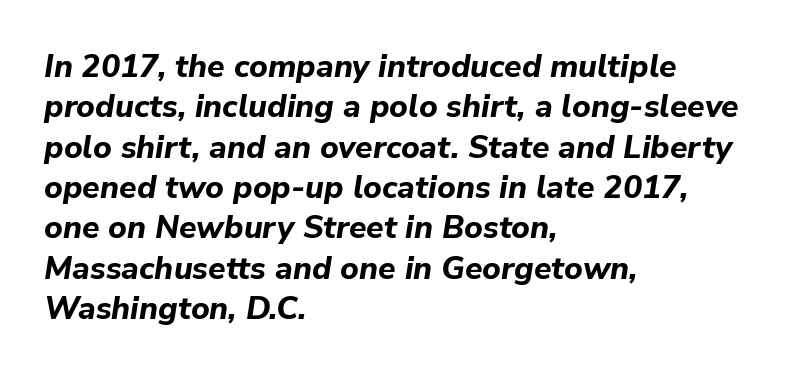
{"italic": "yes", "lean": "right", "slant_degrees": 9, "bold": "yes", "weight": "bold", "width": "normal", "stroke_contrast": "low", "x_height": "medium", "monospaced": "no", "underline": "no", "align": "left", "line_spacing": "normal", "line_spacing_ratio": 1.26, "letter_spacing": "normal", "letter_spacing_em": 0.0, "glyph_px": 32}
